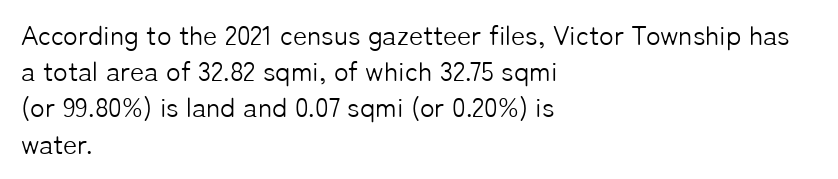
The strokes carry an ordinary text weight at most. Teacher's note: observe the even left margin — that is flush-left alignment. The lines sit at an ordinary, default distance from one another. Does extra space separate the letters? No, they use regular spacing. Posture: vertical. The specimen omits any rule beneath the text block's lines.
